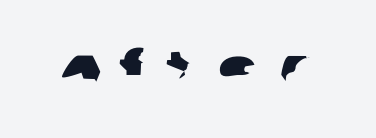
Q: Is the typeface a serif or a sans-serif typeface? A: Sans-serif.
Q: Is the text underlined? A: No.
Q: Is the spacing between letters normal or unusually wide? A: Unusually wide.
Q: Width (condensed, normal, or wide)? A: Wide.
Q: Stroke contrast? A: Low.
Q: x-height? A: Large.
Q: Monospaced? A: No.
